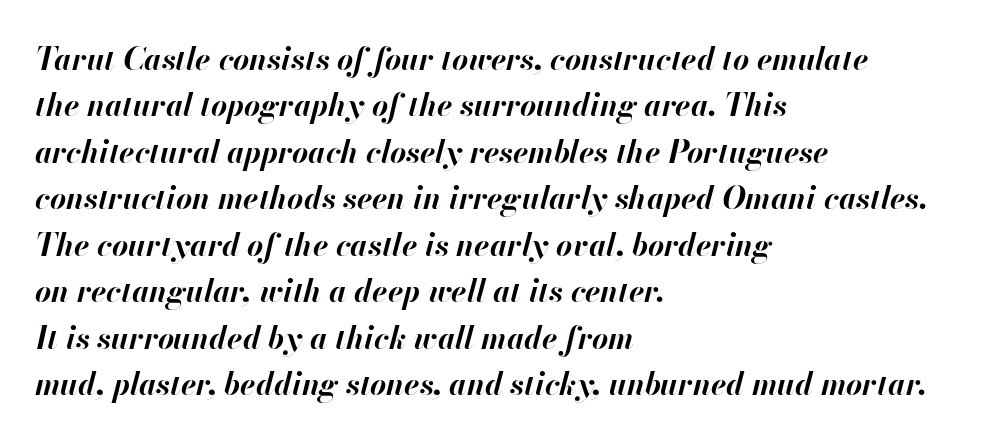
The image shows 31 px bold type, italic (leaning right); set left-aligned, normal line spacing (1.5x), normal letter spacing, not underlined; high stroke contrast and a small x-height.
